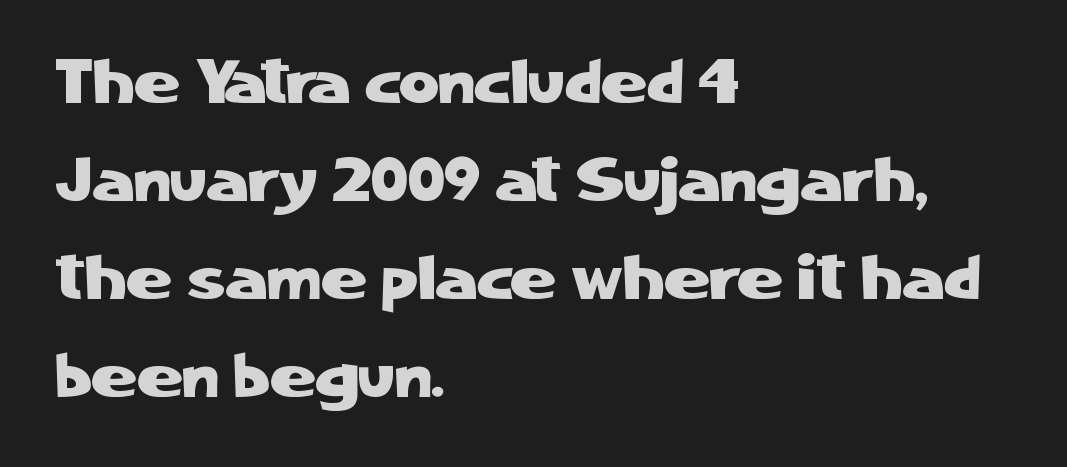
The image shows 62 px sans-serif type, upright; set left-aligned, normal line spacing (1.58x), normal letter spacing, not underlined; low stroke contrast and a medium x-height.
